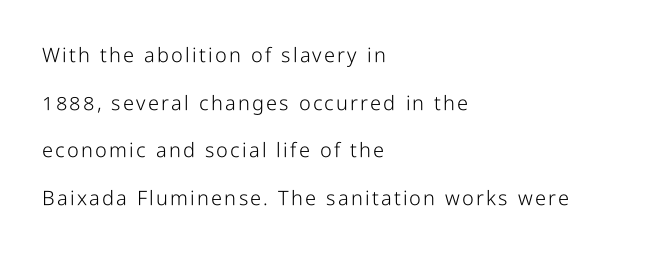
{"italic": "no", "bold": "no", "underline": "no", "align": "left", "line_spacing": "loose", "line_spacing_ratio": 2.38, "glyph_px": 20}
